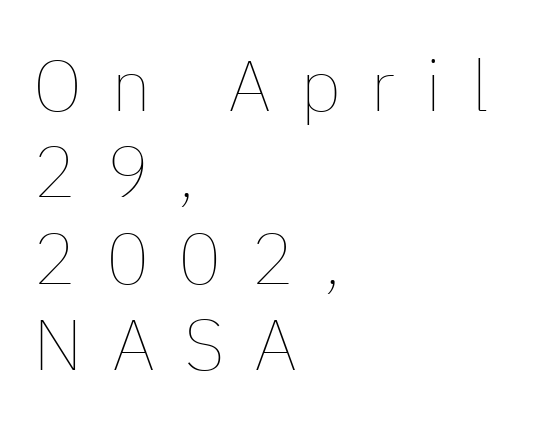
Letters have the restrained weight of plain body copy at most. The rendering uses natural spacing where letterforms have individual widths. Letters rest on an invisible, unmarked baseline. Line beginnings align vertically; line endings do not.
